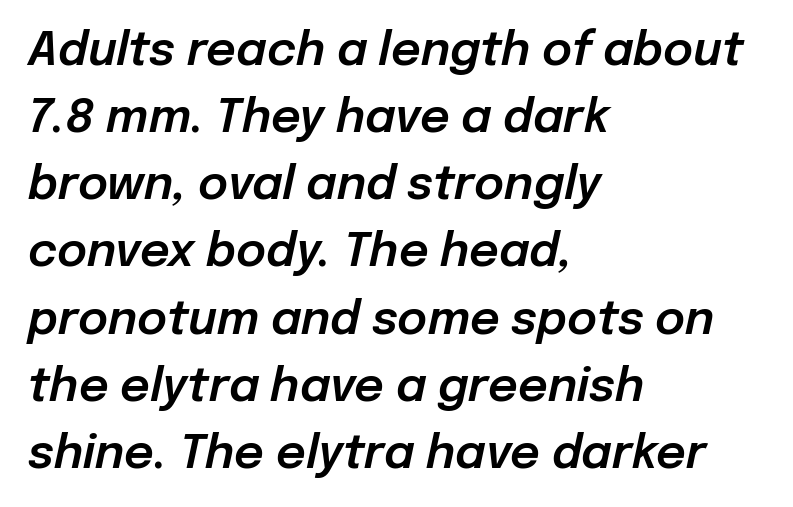
Look at the tracking — it's just the regular setting, nothing added. Does the lettering tilt? It does — this is italic. These lines are set flush left with a ragged right edge. Leading matches the norm, producing a regular column. Note the varied advance widths — an 'i' is clearly narrower than an 'm'.
